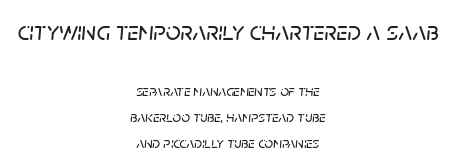
{"italic": "yes", "lean": "right", "slant_degrees": 5, "underline": "no", "align": "center", "line_spacing_ratio": 1.73, "letter_spacing": "normal", "letter_spacing_em": 0.0, "larger_block": "first", "size_ratio": 1.73, "glyph_px": 26}
